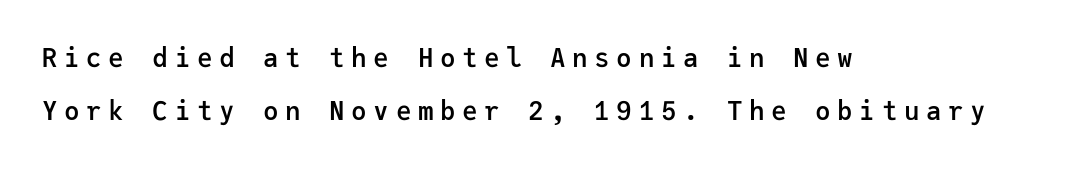
The image shows 26 px text type, upright; set left-aligned, loose line spacing (2.05x), unusually wide letter spacing (+0.25 em), not underlined.
